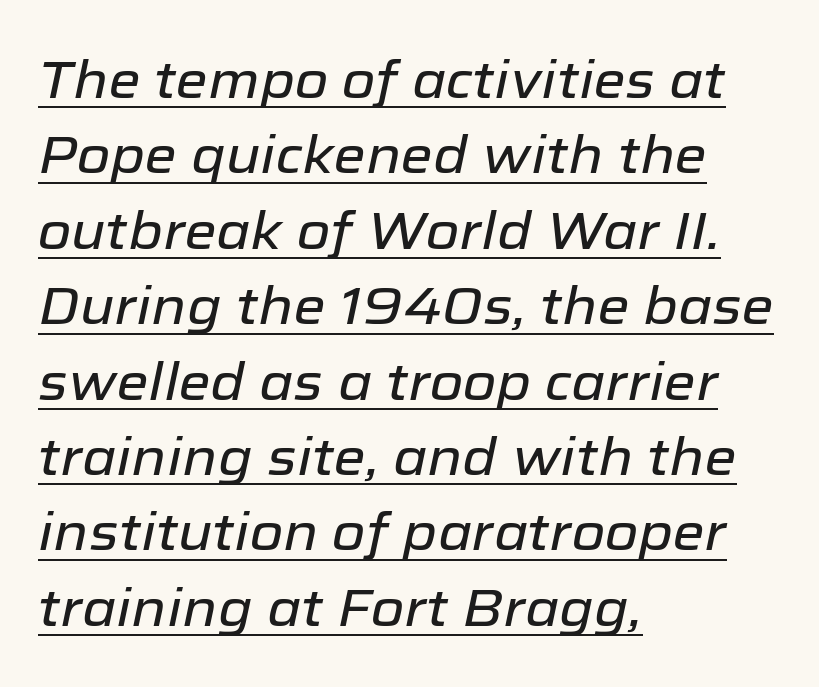
This sample has the flowing, uneven cadence of proportional lettering. Nobody touched the tracking dial on this one. This sample uses an oblique cut, with every glyph tilted off the vertical. Whoever set this chose a conventional vertical rhythm.
